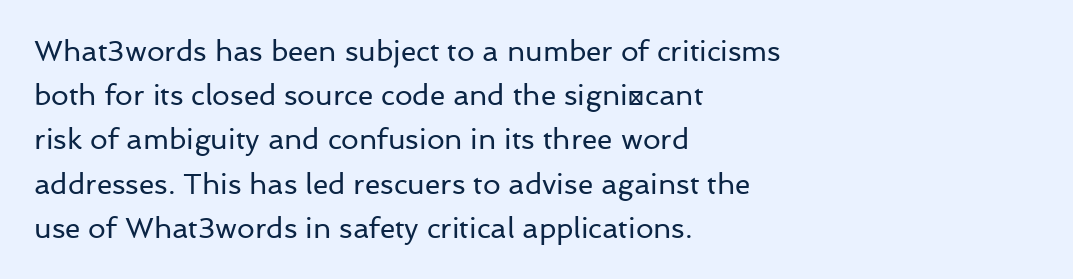
Q: Is the text bold? A: No.
Q: Is the text italic (slanted)? A: No, it is upright.
Q: Is the typeface a serif or a sans-serif typeface? A: Sans-serif.
Q: Is the text underlined? A: No.
Q: How is the paragraph aligned? A: Left-aligned.
Q: Is the spacing between letters normal or unusually wide? A: Normal.
Q: Is the spacing between lines tight, normal or loose? A: Normal.
Q: Width (condensed, normal, or wide)? A: Normal.
Q: Stroke contrast? A: Low.
Q: x-height? A: Medium.
Q: Monospaced? A: No.
